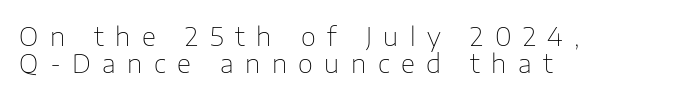
On a weight scale, this lands at 450 or below. The lettering holds an erect, upright posture throughout. No word sits above an underline. Between one letter and the next there's a generous, obvious gap. Tightly led — the rows are bunched. Which margin do the lines hug? The left one — the right edge is uneven.
